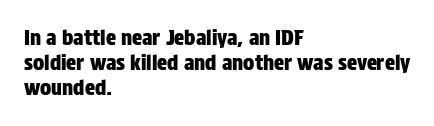
The image shows 21 px text type, upright; set left-aligned, line spacing 1.2x, normal letter spacing, not underlined.
